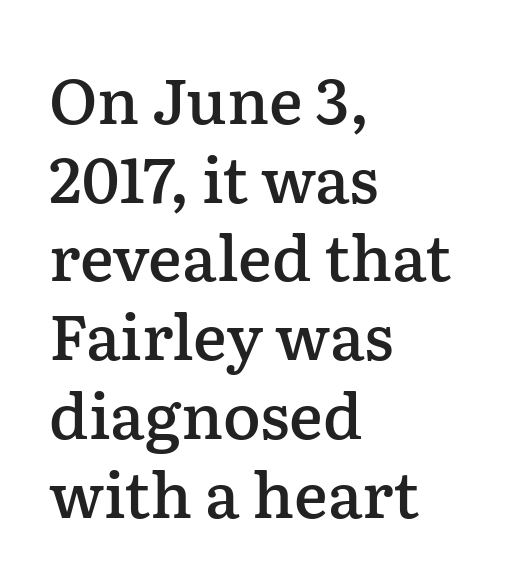
Q: Is the text bold? A: Semi-bold.
Q: Is the text italic (slanted)? A: No, it is upright.
Q: Is the typeface a serif or a sans-serif typeface? A: Serif.
Q: Is the text underlined? A: No.
Q: How is the paragraph aligned? A: Left-aligned.
Q: Is the spacing between letters normal or unusually wide? A: Normal.
Q: Is the spacing between lines tight, normal or loose? A: Normal.
Q: Width (condensed, normal, or wide)? A: Normal.
Q: Stroke contrast? A: Low.
Q: x-height? A: Medium.
Q: Monospaced? A: No.
